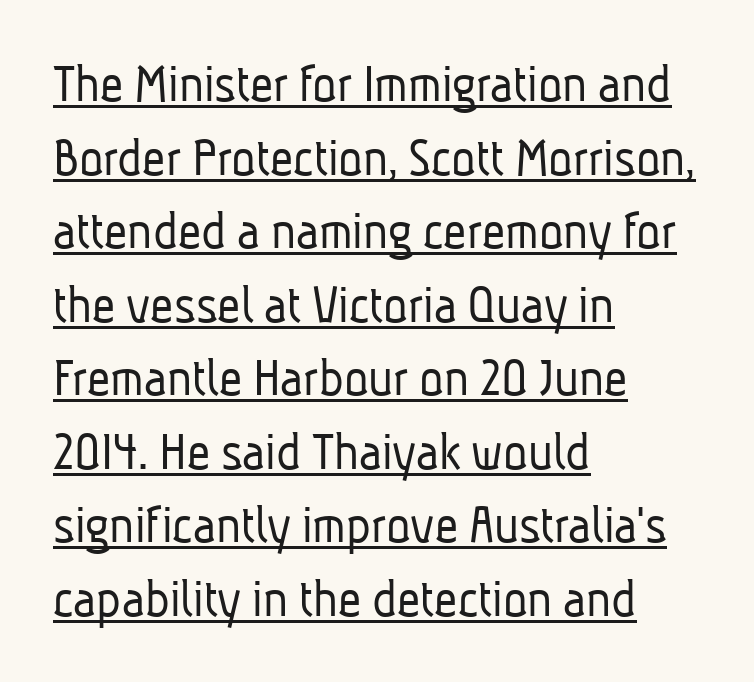
The image shows 57 px light, condensed sans-serif type; set left-aligned, normal line spacing (1.29x), normal letter spacing, underlined; low stroke contrast and a medium x-height.
